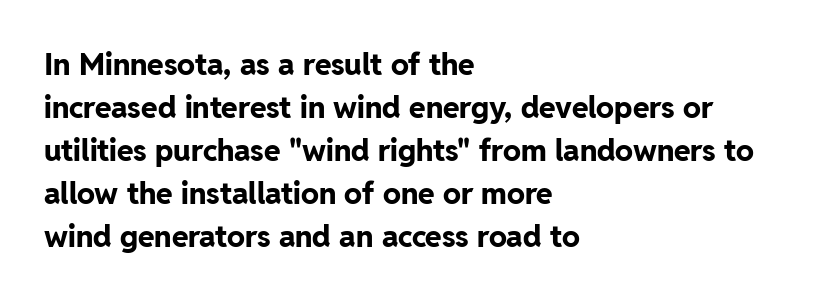
Q: Is the text bold? A: Yes.
Q: Is the text italic (slanted)? A: No, it is upright.
Q: Is the typeface a serif or a sans-serif typeface? A: Sans-serif.
Q: Is the text underlined? A: No.
Q: How is the paragraph aligned? A: Left-aligned.
Q: Is the spacing between letters normal or unusually wide? A: Normal.
Q: Is the spacing between lines tight, normal or loose? A: Normal.
Q: Width (condensed, normal, or wide)? A: Normal.
Q: Stroke contrast? A: Low.
Q: x-height? A: Medium.
Q: Monospaced? A: No.
